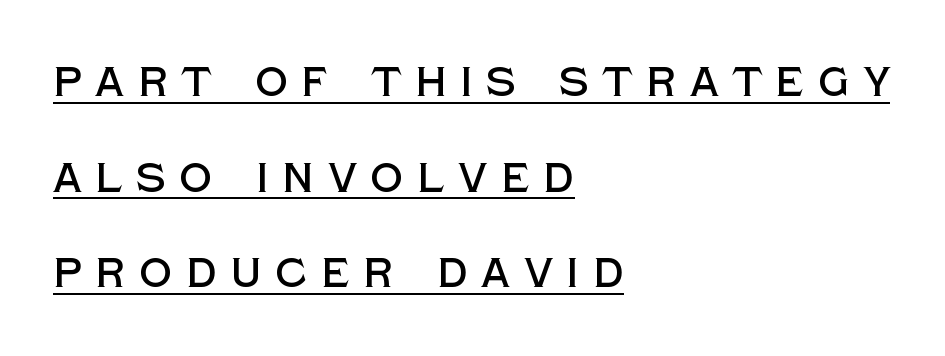
The image shows 41 px sans-serif type, upright; set left-aligned, loose line spacing (2.33x), unusually wide letter spacing (+0.33 em), underlined; a large x-height.
